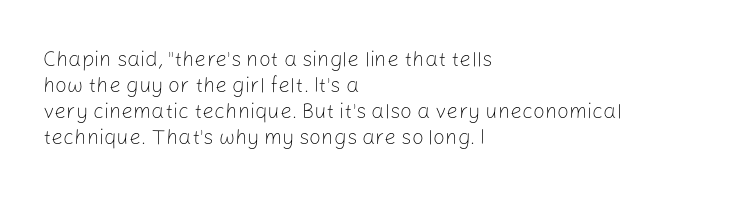
Q: Is the text bold? A: No.
Q: Is the text italic (slanted)? A: No, it is upright.
Q: Is the text underlined? A: No.
Q: How is the paragraph aligned? A: Left-aligned.
Q: Is the spacing between letters normal or unusually wide? A: Normal.
